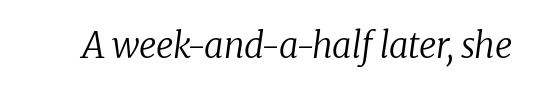
The image shows 35 px regular-weight serif type, italic (leaning right); set normal letter spacing, not underlined; low stroke contrast and a medium x-height.
